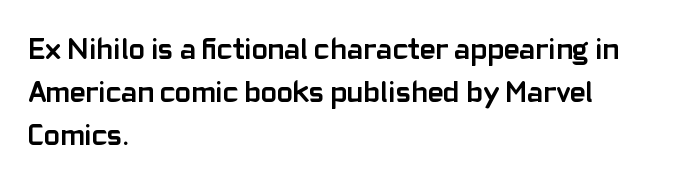
{"serif": "no", "italic": "no", "bold": "yes", "weight": "semibold", "width": "normal", "stroke_contrast": "low", "x_height": "medium", "monospaced": "no", "underline": "no", "align": "left", "line_spacing": "normal", "line_spacing_ratio": 1.43, "letter_spacing": "normal", "letter_spacing_em": 0.0, "glyph_px": 30}
